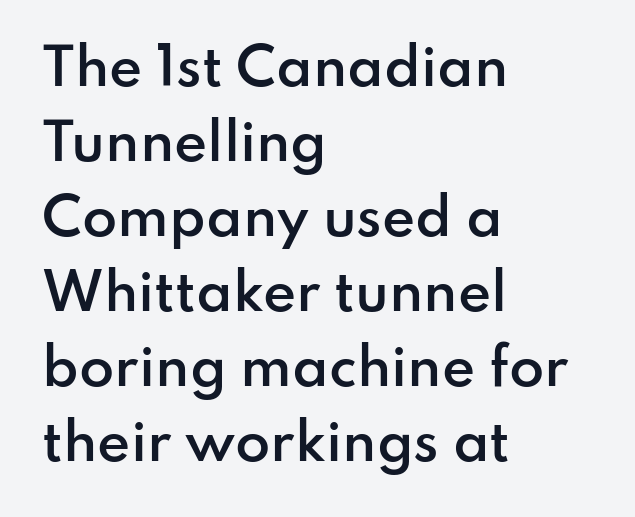
Q: Is the text bold? A: Semi-bold.
Q: Is the text italic (slanted)? A: No, it is upright.
Q: Is the typeface a serif or a sans-serif typeface? A: Sans-serif.
Q: Is the text underlined? A: No.
Q: How is the paragraph aligned? A: Left-aligned.
Q: Is the spacing between letters normal or unusually wide? A: Normal.
Q: Is the spacing between lines tight, normal or loose? A: Normal.
Q: Width (condensed, normal, or wide)? A: Normal.
Q: Stroke contrast? A: Low.
Q: x-height? A: Small.
Q: Monospaced? A: No.
